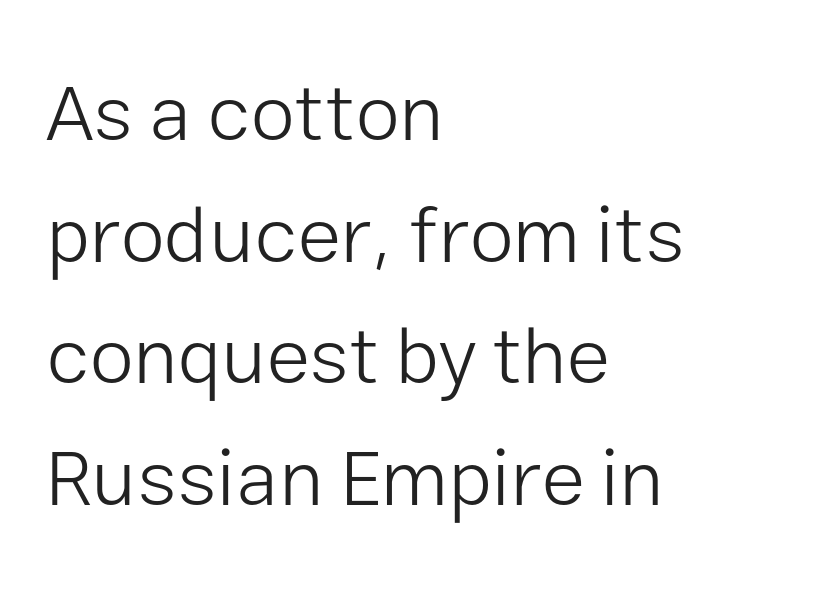
Each letter keeps its own natural width here, so spacing adapts to shape. The letters look calm and open, with moderate or lighter stems. In terms of leading, this rendering sits right in the middle. Grotesque or geometric, the face here clearly has no serifs.
